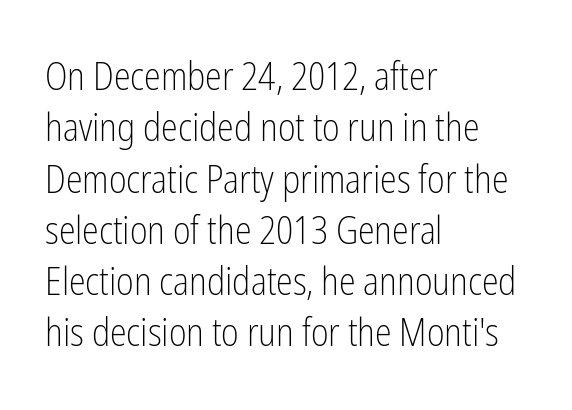
Q: Is the text bold? A: No.
Q: Is the text italic (slanted)? A: No, it is upright.
Q: Is the typeface a serif or a sans-serif typeface? A: Sans-serif.
Q: Is the text underlined? A: No.
Q: How is the paragraph aligned? A: Left-aligned.
Q: Is the spacing between letters normal or unusually wide? A: Normal.
Q: Is the spacing between lines tight, normal or loose? A: Normal.
Q: Width (condensed, normal, or wide)? A: Condensed.
Q: Stroke contrast? A: Low.
Q: x-height? A: Medium.
Q: Monospaced? A: No.
